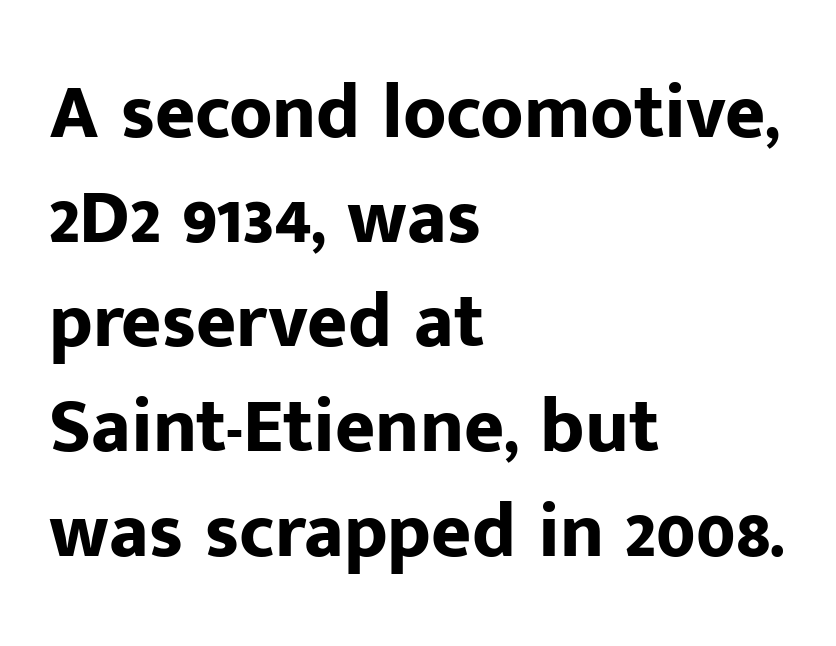
{"serif": "no", "italic": "no", "bold": "yes", "weight": "bold", "width": "normal", "stroke_contrast": "low", "x_height": "medium", "monospaced": "no", "underline": "no", "align": "left", "line_spacing": "normal", "line_spacing_ratio": 1.36, "letter_spacing": "normal", "letter_spacing_em": 0.0, "glyph_px": 77}
